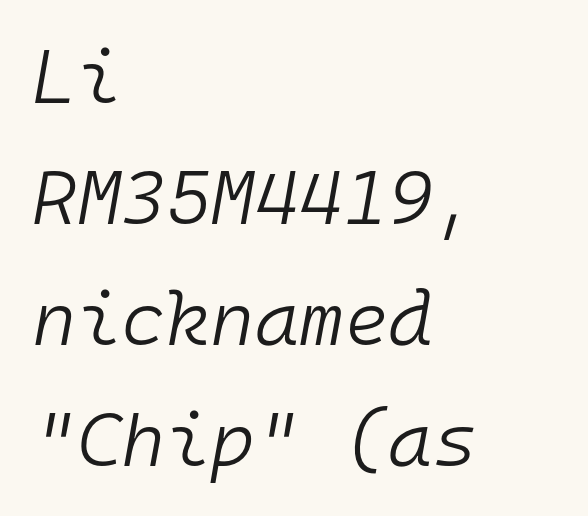
Q: Is the text bold? A: No.
Q: Is the text italic (slanted)? A: Yes, it leans right by about 10 degrees.
Q: Is the text underlined? A: No.
Q: How is the paragraph aligned? A: Left-aligned.
Q: Is the spacing between letters normal or unusually wide? A: Normal.
Q: Is the spacing between lines tight, normal or loose? A: Normal.
Q: Width (condensed, normal, or wide)? A: Normal.
Q: Stroke contrast? A: Low.
Q: x-height? A: Medium.
Q: Monospaced? A: Yes.
